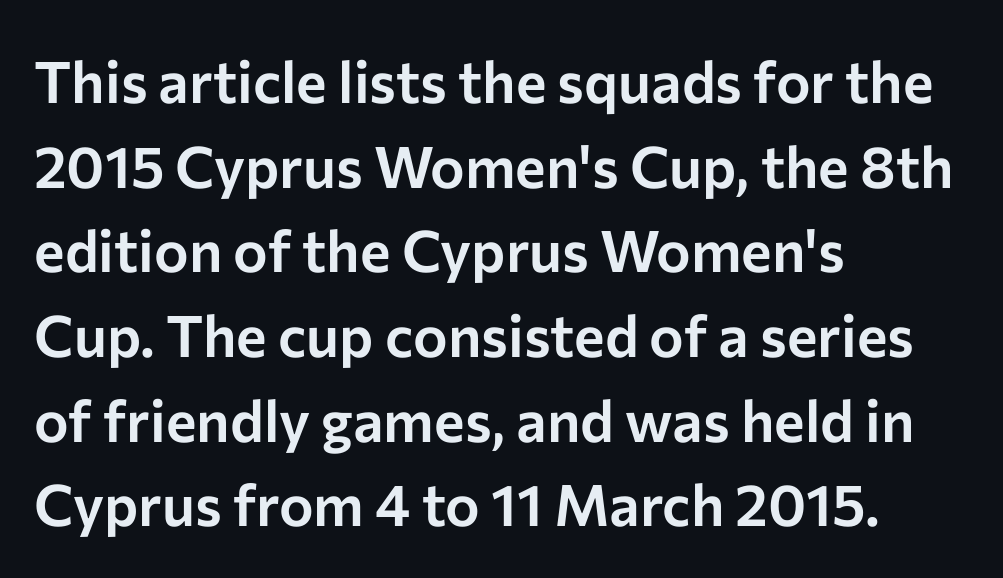
Q: Is the text italic (slanted)? A: No, it is upright.
Q: Is the typeface a serif or a sans-serif typeface? A: Sans-serif.
Q: Is the text underlined? A: No.
Q: How is the paragraph aligned? A: Left-aligned.
Q: Is the spacing between letters normal or unusually wide? A: Normal.
Q: Is the spacing between lines tight, normal or loose? A: Normal.
Q: Width (condensed, normal, or wide)? A: Normal.
Q: Stroke contrast? A: Low.
Q: x-height? A: Medium.
Q: Monospaced? A: No.
